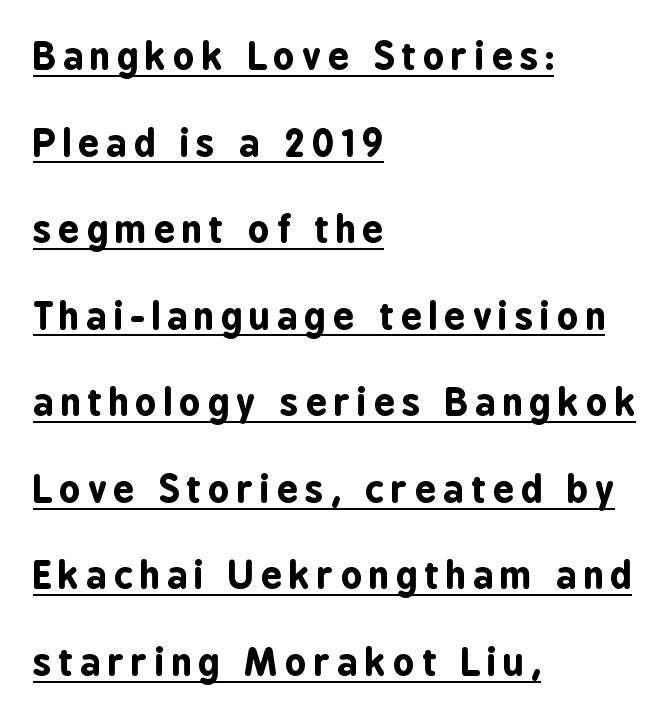
Every stem runs plumb, perpendicular to the baseline. The face used here is proportionally spaced, like ordinary book or web type. The ragged edge is on the right, which tells us the setting is flush left. The font is running at its bold setting. Honestly, the rows look like they've been pulled way apart. In designer terms, the underline attribute is active on this setting.
